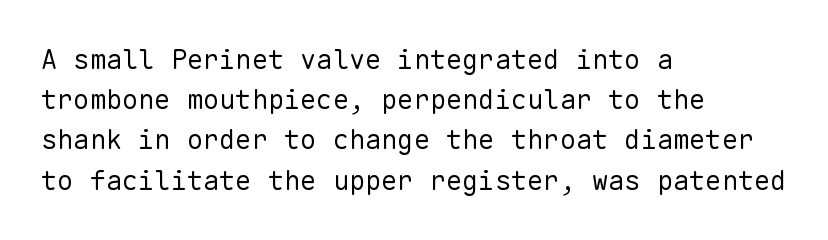
The image shows 27 px text type, upright; set left-aligned, normal line spacing (1.49x), normal letter spacing, not underlined.
